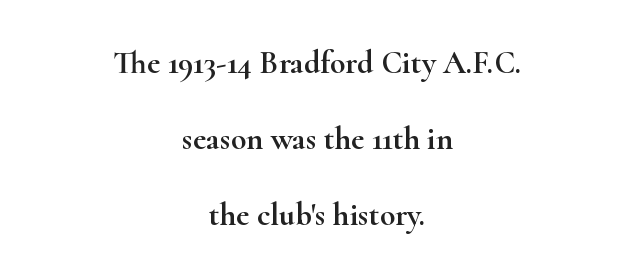
The rendering shows small feet on the letterforms — a serif design. The passage is arranged like a title page — every line centered. The letterforms sit shoulder to shoulder at normal distance. The zone under the glyphs is completely vacant.
